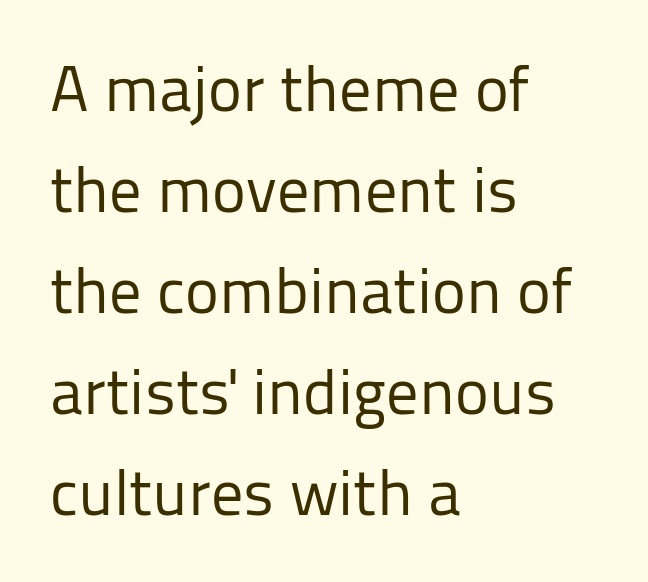
The image shows 64 px regular-weight sans-serif type, upright; set left-aligned, normal line spacing (1.58x), normal letter spacing, not underlined; low stroke contrast and a medium x-height.
